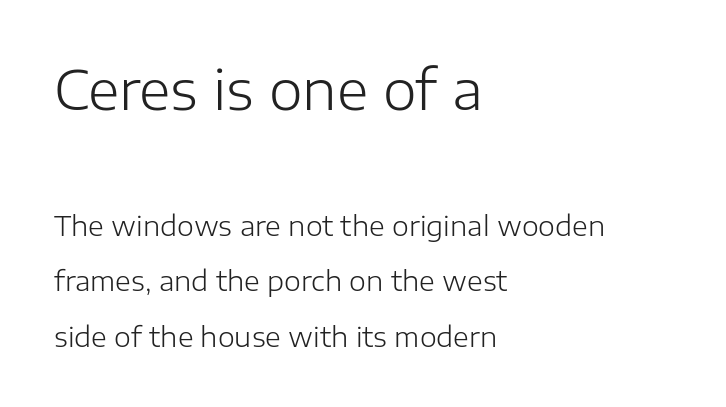
Q: Is the text bold? A: No.
Q: Is the text italic (slanted)? A: No, it is upright.
Q: Is the typeface a serif or a sans-serif typeface? A: Sans-serif.
Q: Is the text underlined? A: No.
Q: How is the paragraph aligned? A: Left-aligned.
Q: Is the spacing between letters normal or unusually wide? A: Normal.
Q: Is the spacing between lines tight, normal or loose? A: Loose.
Q: Which block of text is set in a larger size, the first (top) or the second (bottom)? A: The first (top) one.
Q: Width (condensed, normal, or wide)? A: Normal.
Q: Stroke contrast? A: Low.
Q: x-height? A: Medium.
Q: Monospaced? A: No.
